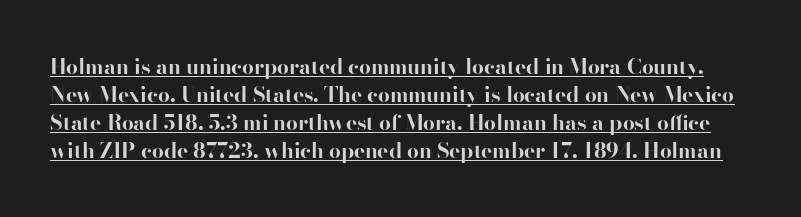
{"italic": "no", "bold": "yes", "underline": "yes", "line_spacing": "normal", "line_spacing_ratio": 1.33, "letter_spacing": "normal", "letter_spacing_em": 0.0, "glyph_px": 21}
